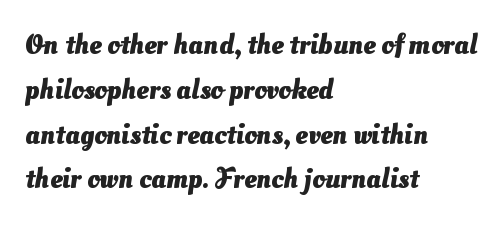
The image shows 28 px heavy sans-serif type; set left-aligned, normal line spacing (1.6x), normal letter spacing, not underlined; medium stroke contrast and a small x-height.
